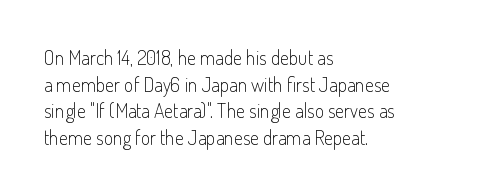
The image shows 20 px text type, upright; set left-aligned, normal line spacing (1.33x), normal letter spacing, not underlined.
